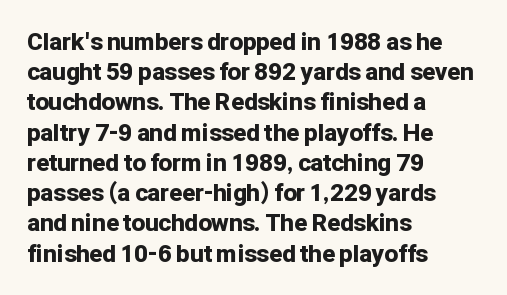
{"italic": "no", "bold": "yes", "underline": "no", "align": "left", "line_spacing": "normal", "line_spacing_ratio": 1.26, "letter_spacing": "normal", "letter_spacing_em": 0.0, "glyph_px": 24}
